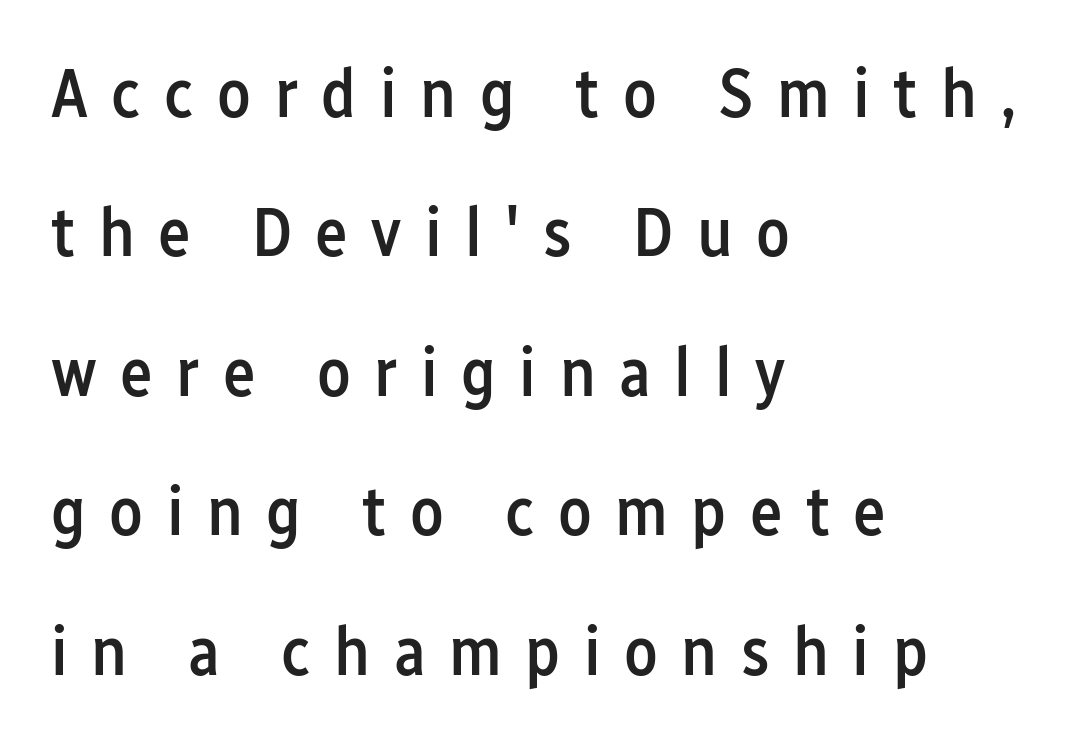
Q: Is the text bold? A: Semi-bold.
Q: Is the text italic (slanted)? A: No, it is upright.
Q: Is the typeface a serif or a sans-serif typeface? A: Sans-serif.
Q: Is the text underlined? A: No.
Q: How is the paragraph aligned? A: Left-aligned.
Q: Is the spacing between letters normal or unusually wide? A: Unusually wide.
Q: Is the spacing between lines tight, normal or loose? A: Loose.
Q: Width (condensed, normal, or wide)? A: Condensed.
Q: Stroke contrast? A: Low.
Q: x-height? A: Medium.
Q: Monospaced? A: No.
